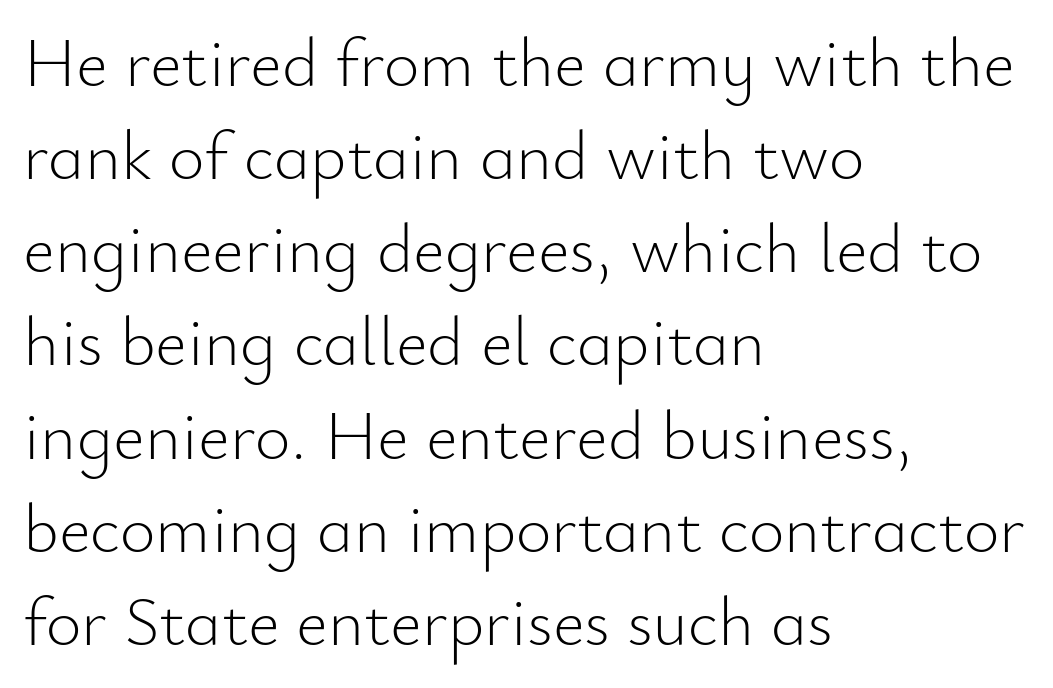
{"serif": "no", "italic": "no", "bold": "no", "weight": "light", "width": "normal", "stroke_contrast": "low", "x_height": "small", "monospaced": "no", "underline": "no", "align": "left", "line_spacing": "normal", "line_spacing_ratio": 1.35, "letter_spacing": "normal", "letter_spacing_em": 0.0, "glyph_px": 69}
